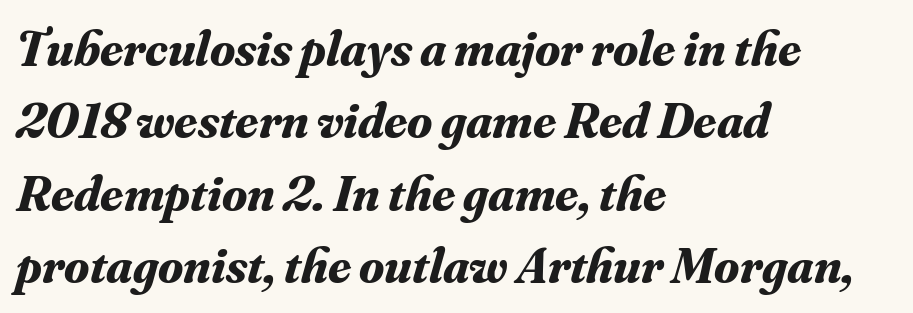
The image shows 51 px bold serif type, italic (leaning right); set left-aligned, normal line spacing (1.42x), normal letter spacing, not underlined; medium stroke contrast and a small x-height.
